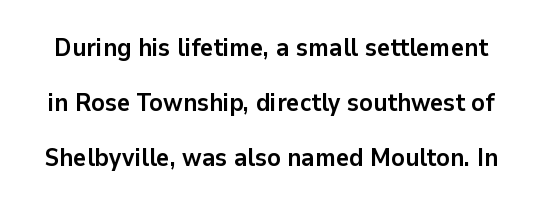
The image shows 25 px bold type, upright; set loose line spacing (2.2x), normal letter spacing, not underlined.
